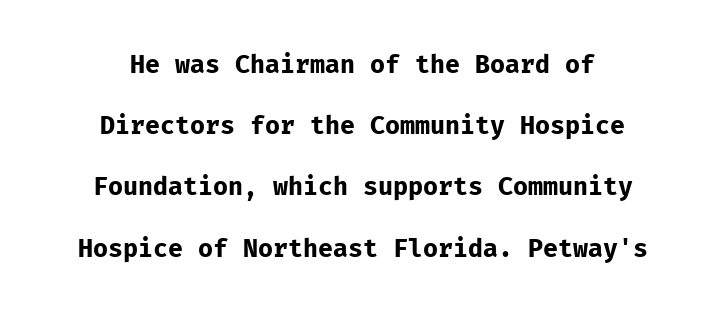
The specimen omits any rule beneath the text block's lines. You can tell it's not italic because the verticals are truly vertical. Rows of type keep a wide berth in the vertical direction. How are the letters spaced? Ordinarily, with no added tracking. I'd describe the lettering as bold — thick and assertive.
